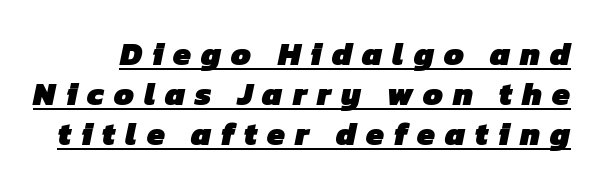
Character widths vary here, with narrow letters taking less room than wide ones. A continuous stroke trails under the words, as in a hyperlink. Here the glyphs are tracked loosely, breaking word shapes into spaced letters. A sans-serif font was chosen for this passage. Rows of type keep a routine distance in the vertical direction. Emphasis by weight is at full strength: bold.
